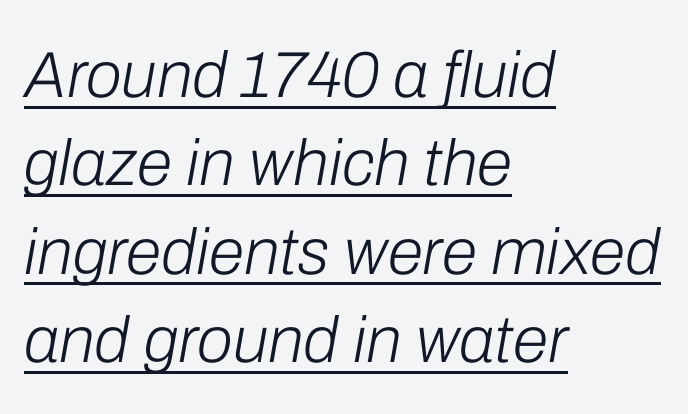
{"italic": "yes", "lean": "right", "slant_degrees": 10, "bold": "no", "weight": "light", "width": "normal", "stroke_contrast": "low", "x_height": "medium", "monospaced": "no", "underline": "yes", "align": "left", "line_spacing": "normal", "line_spacing_ratio": 1.36, "letter_spacing": "normal", "letter_spacing_em": 0.0, "glyph_px": 65}
